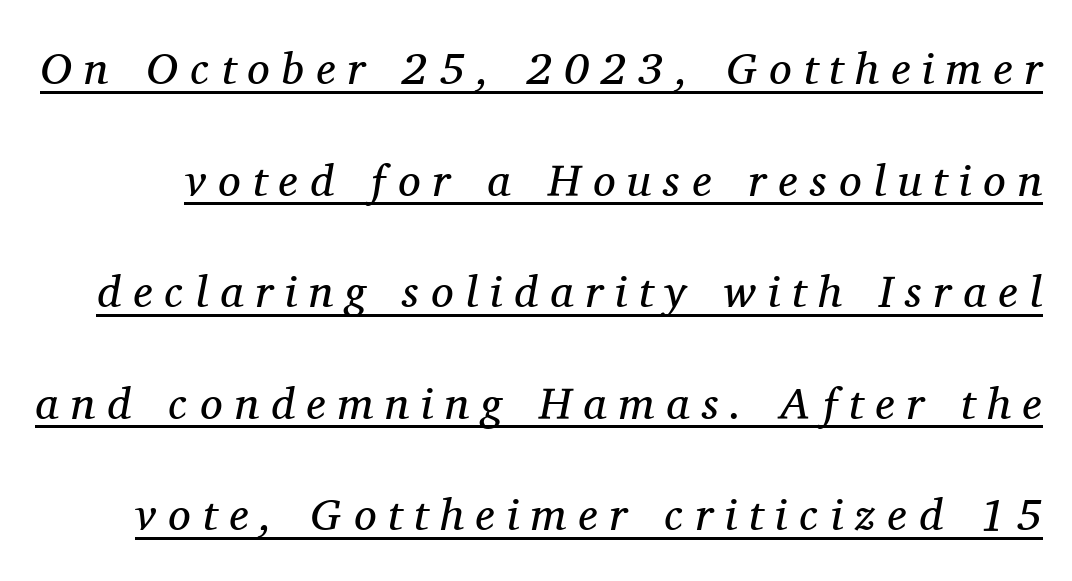
{"serif": "yes", "italic": "yes", "lean": "right", "slant_degrees": 11, "bold": "no", "weight": "regular", "width": "normal", "stroke_contrast": "medium", "x_height": "medium", "monospaced": "no", "underline": "yes", "line_spacing": "loose", "line_spacing_ratio": 2.48, "letter_spacing": "wide", "letter_spacing_em": 0.27, "glyph_px": 45}
